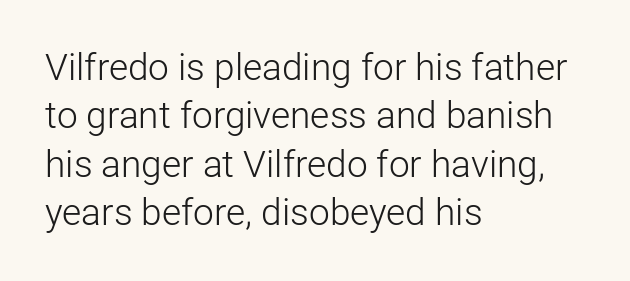
Q: Is the text bold? A: No.
Q: Is the text italic (slanted)? A: No, it is upright.
Q: Is the typeface a serif or a sans-serif typeface? A: Sans-serif.
Q: Is the text underlined? A: No.
Q: How is the paragraph aligned? A: Left-aligned.
Q: Is the spacing between letters normal or unusually wide? A: Normal.
Q: Is the spacing between lines tight, normal or loose? A: Normal.
Q: Width (condensed, normal, or wide)? A: Normal.
Q: Stroke contrast? A: Low.
Q: x-height? A: Medium.
Q: Monospaced? A: No.
